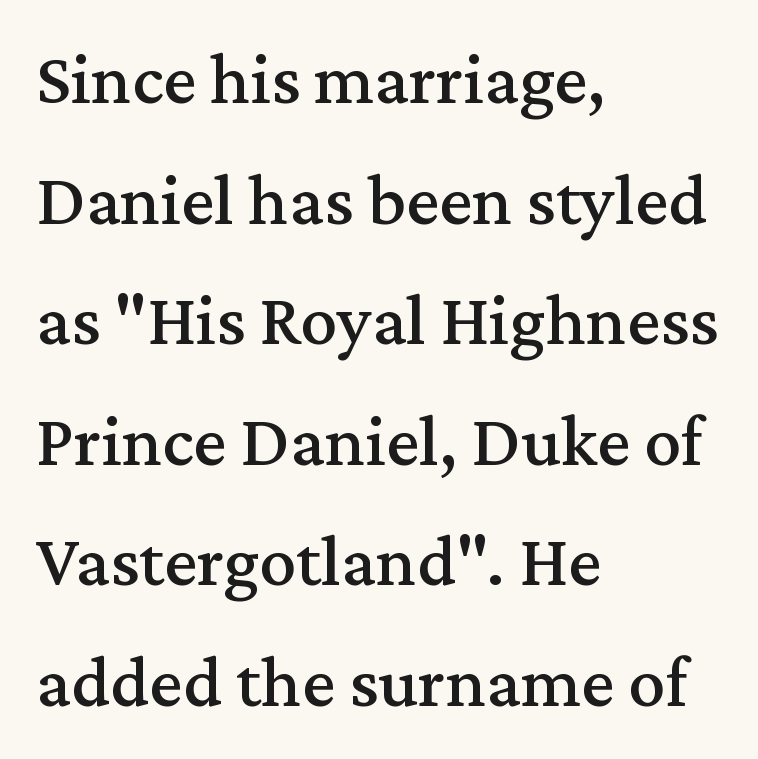
The ragged edge is on the right, which tells us the setting is flush left. The face used here is seriffed, in the tradition of book romans. The specimen reads as upright at a glance. This sample uses plain, unmodified letter spacing. The passage shown stacks its lines at a standard gap. Proportional: the letters do not fall into vertical columns.
